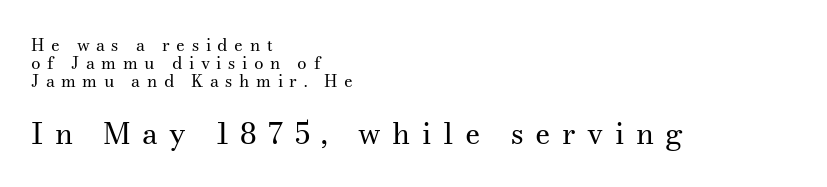
{"serif": "yes", "italic": "no", "bold": "no", "weight": "regular", "width": "normal", "stroke_contrast": "medium", "x_height": "small", "monospaced": "no", "underline": "no", "align": "left", "line_spacing": "tight", "line_spacing_ratio": 1.07, "letter_spacing": "wide", "letter_spacing_em": 0.38, "larger_block": "second", "size_ratio": 1.76, "glyph_px": 30}
